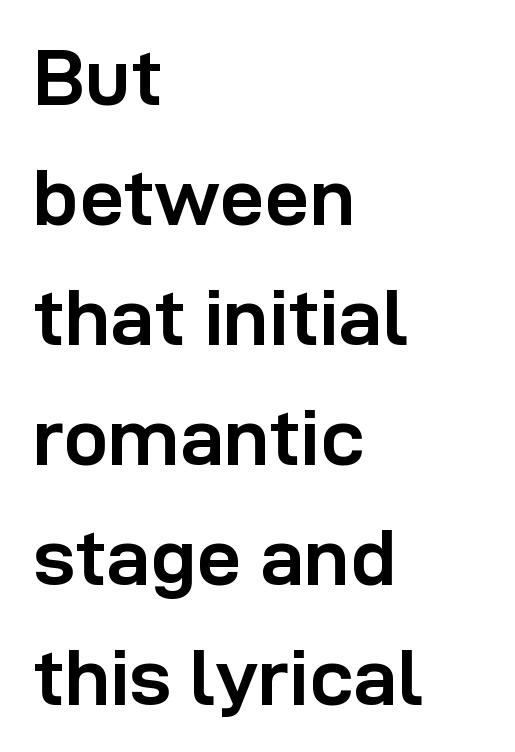
{"serif": "no", "italic": "no", "bold": "yes", "weight": "semibold", "width": "normal", "stroke_contrast": "low", "x_height": "medium", "monospaced": "no", "underline": "no", "align": "left", "line_spacing": "normal", "line_spacing_ratio": 1.5, "letter_spacing": "normal", "letter_spacing_em": 0.0, "glyph_px": 80}
